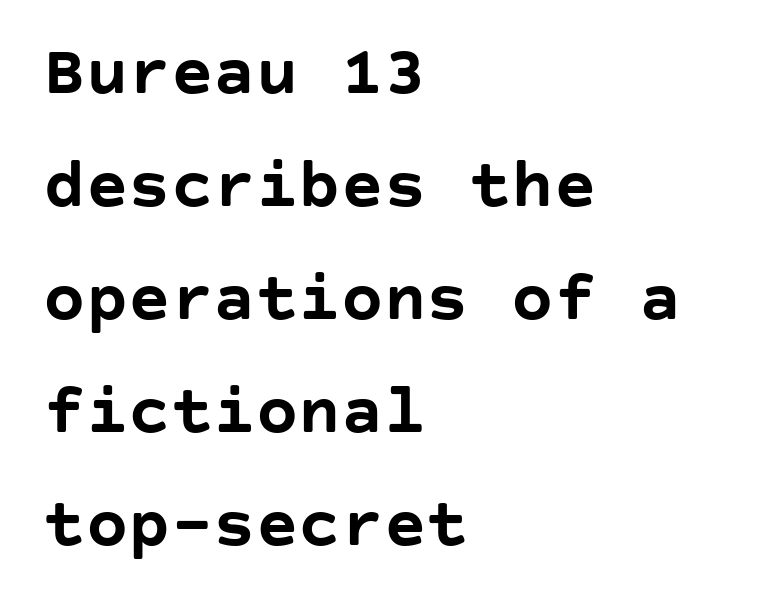
The specimen reads as upright at a glance. Teacher's note: observe the even left margin — that is flush-left alignment. If you measured baseline to baseline, you'd find a middling distance. These lines carry a lot of weight — the face is fully bold. Underlining? Definitely not there. The designer went with a sans here, leaving each stem footless.
